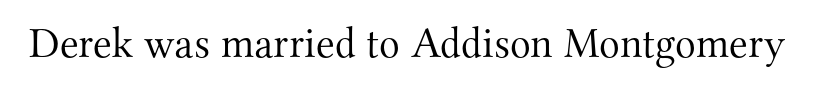
{"serif": "yes", "italic": "no", "bold": "no", "weight": "light", "width": "normal", "stroke_contrast": "medium", "x_height": "small", "monospaced": "no", "underline": "no", "letter_spacing": "normal", "letter_spacing_em": 0.0, "glyph_px": 43}
